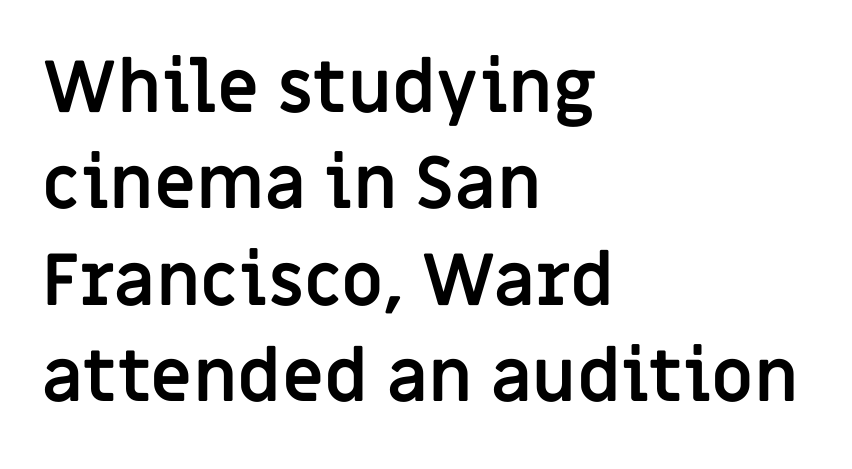
The image shows 72 px semibold sans-serif type, upright; set left-aligned, normal line spacing (1.34x), normal letter spacing, not underlined; low stroke contrast and a large x-height.
